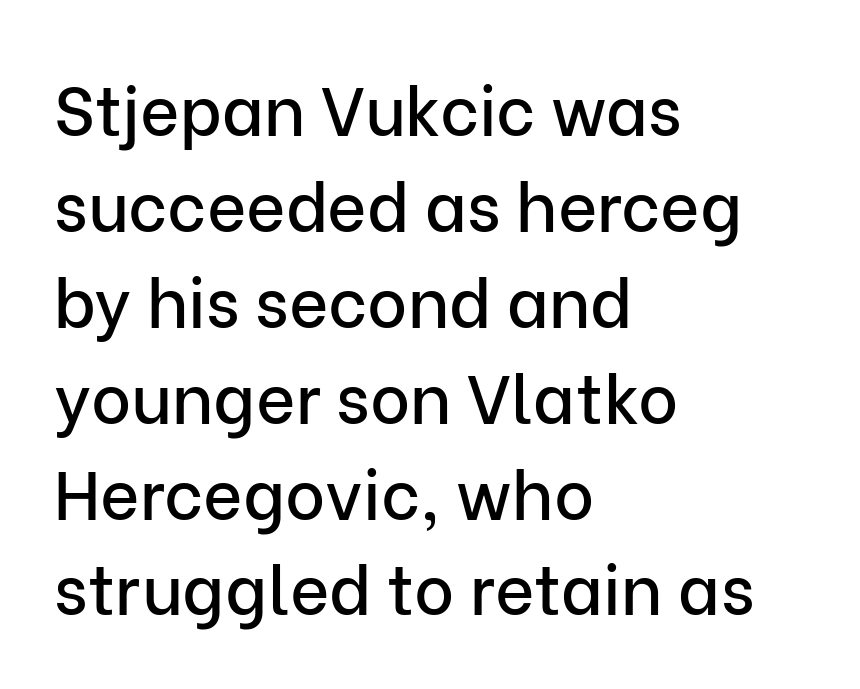
{"serif": "no", "italic": "no", "width": "normal", "stroke_contrast": "low", "x_height": "medium", "monospaced": "no", "underline": "no", "align": "left", "line_spacing": "normal", "line_spacing_ratio": 1.41, "letter_spacing": "normal", "letter_spacing_em": 0.0, "glyph_px": 68}
